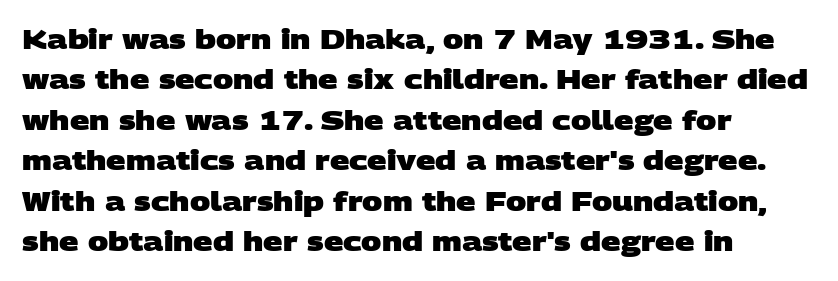
The image shows 27 px bold type; set left-aligned, normal line spacing (1.5x), normal letter spacing, not underlined.
